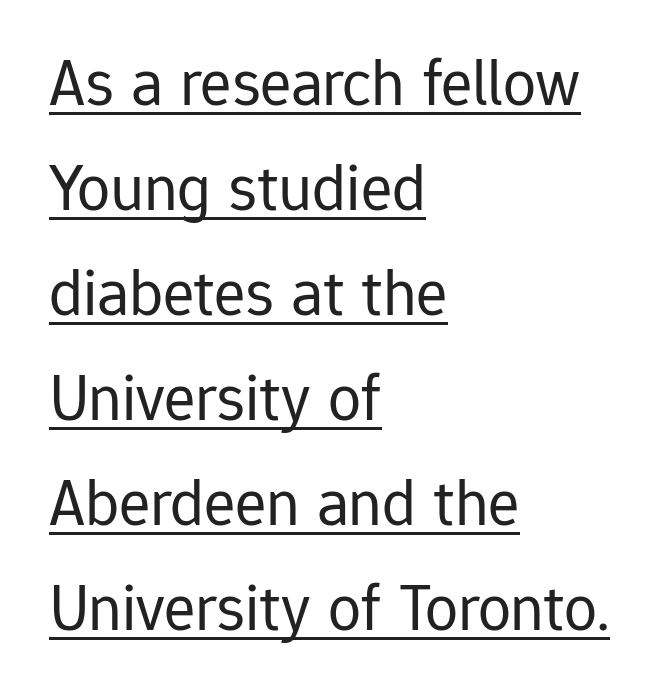
The image shows 66 px regular-weight sans-serif type, upright; set left-aligned, normal line spacing (1.59x), normal letter spacing, underlined; low stroke contrast and a medium x-height.
